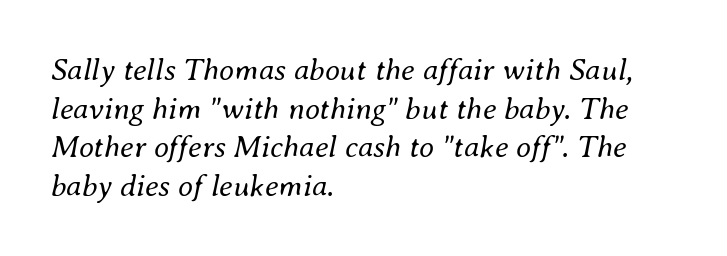
Q: Is the text bold? A: No.
Q: Is the text italic (slanted)? A: Yes, it leans right by about 8 degrees.
Q: Is the text underlined? A: No.
Q: How is the paragraph aligned? A: Left-aligned.
Q: Is the spacing between letters normal or unusually wide? A: Normal.
Q: Is the spacing between lines tight, normal or loose? A: Normal.
Q: Width (condensed, normal, or wide)? A: Normal.
Q: Stroke contrast? A: Medium.
Q: x-height? A: Small.
Q: Monospaced? A: No.
